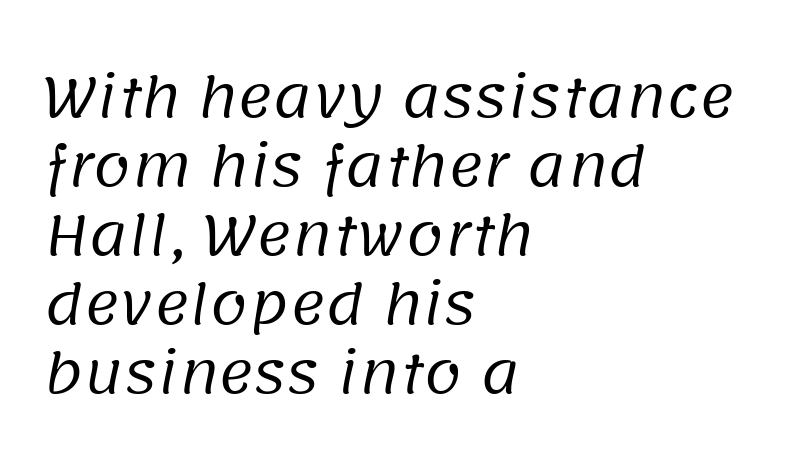
The image shows 54 px regular-weight sans-serif type; set left-aligned, normal line spacing (1.28x), normal letter spacing, not underlined; low stroke contrast and a large x-height.
